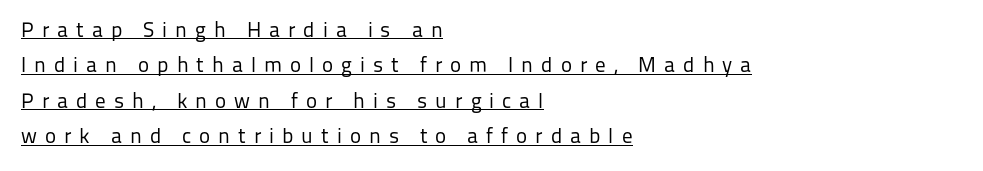
Between one letter and the next there's a generous, obvious gap. One-word summary of the alignment: left. Leading matches the norm, producing a regular column. In terms of posture, this sample is upright. Looks like someone drew a line under every word here. This reads as an unemphasized weight, regular at the heaviest.
